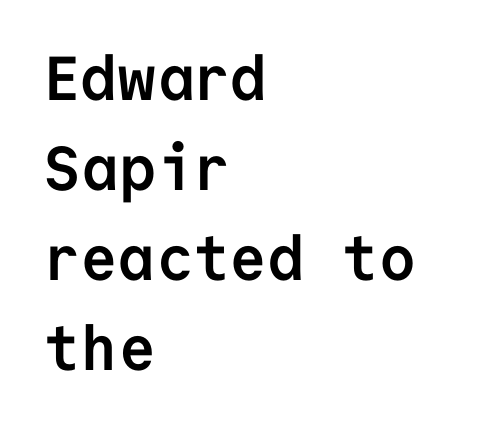
{"serif": "no", "italic": "no", "bold": "yes", "weight": "semibold", "width": "normal", "stroke_contrast": "low", "x_height": "medium", "monospaced": "yes", "underline": "no", "align": "left", "line_spacing": "normal", "line_spacing_ratio": 1.45, "letter_spacing": "normal", "letter_spacing_em": 0.0, "glyph_px": 62}
